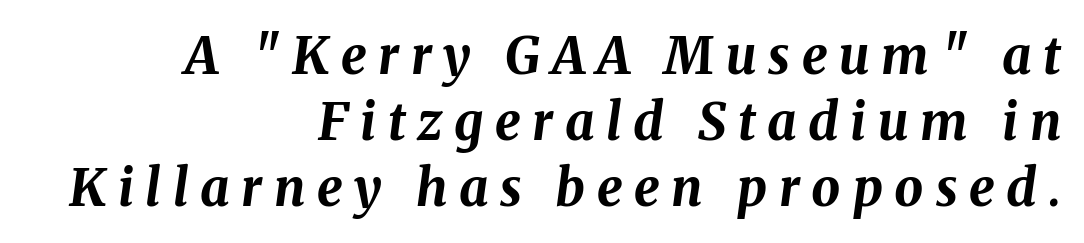
Q: Is the text bold? A: Yes.
Q: Is the text italic (slanted)? A: Yes, it leans right by about 8 degrees.
Q: Is the text underlined? A: No.
Q: How is the paragraph aligned? A: Right-aligned.
Q: Is the spacing between letters normal or unusually wide? A: Unusually wide.
Q: Is the spacing between lines tight, normal or loose? A: Normal.
Q: Width (condensed, normal, or wide)? A: Normal.
Q: Stroke contrast? A: Medium.
Q: x-height? A: Medium.
Q: Monospaced? A: No.
